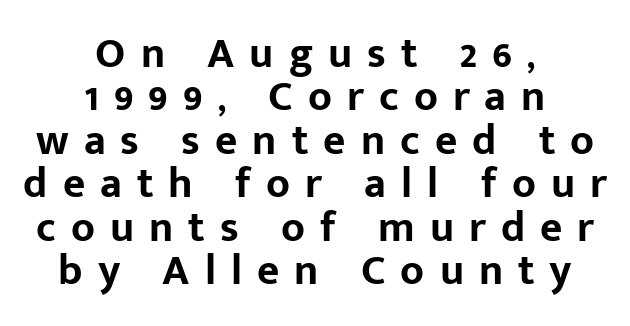
Q: Is the text bold? A: Yes.
Q: Is the text italic (slanted)? A: No, it is upright.
Q: Is the typeface a serif or a sans-serif typeface? A: Sans-serif.
Q: Is the text underlined? A: No.
Q: How is the paragraph aligned? A: Centered.
Q: Is the spacing between letters normal or unusually wide? A: Unusually wide.
Q: Is the spacing between lines tight, normal or loose? A: Tight.
Q: Width (condensed, normal, or wide)? A: Normal.
Q: Stroke contrast? A: Low.
Q: x-height? A: Medium.
Q: Monospaced? A: No.
